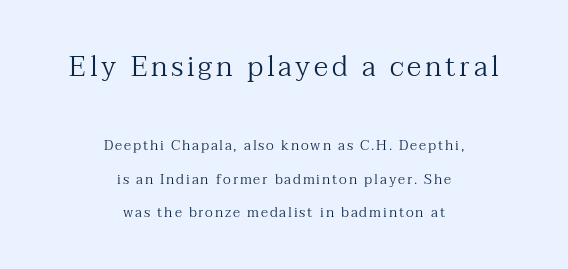
{"serif": "yes", "italic": "no", "bold": "no", "weight": "regular", "width": "normal", "stroke_contrast": "medium", "x_height": "medium", "monospaced": "no", "underline": "no", "align": "center", "line_spacing": "loose", "line_spacing_ratio": 2.41, "larger_block": "first", "size_ratio": 2.0, "glyph_px": 28}
